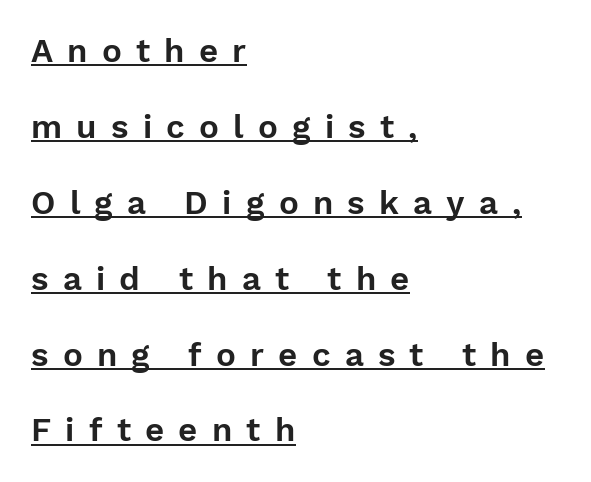
{"serif": "no", "italic": "no", "width": "normal", "stroke_contrast": "low", "x_height": "medium", "monospaced": "no", "underline": "yes", "align": "left", "line_spacing": "loose", "line_spacing_ratio": 2.3, "letter_spacing": "wide", "letter_spacing_em": 0.43, "glyph_px": 33}
